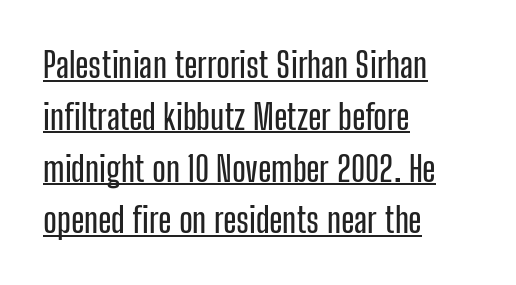
Q: Is the text italic (slanted)? A: No, it is upright.
Q: Is the typeface a serif or a sans-serif typeface? A: Sans-serif.
Q: Is the text underlined? A: Yes.
Q: How is the paragraph aligned? A: Left-aligned.
Q: Is the spacing between letters normal or unusually wide? A: Normal.
Q: Is the spacing between lines tight, normal or loose? A: Normal.
Q: Width (condensed, normal, or wide)? A: Condensed.
Q: Stroke contrast? A: Low.
Q: x-height? A: Medium.
Q: Monospaced? A: No.
